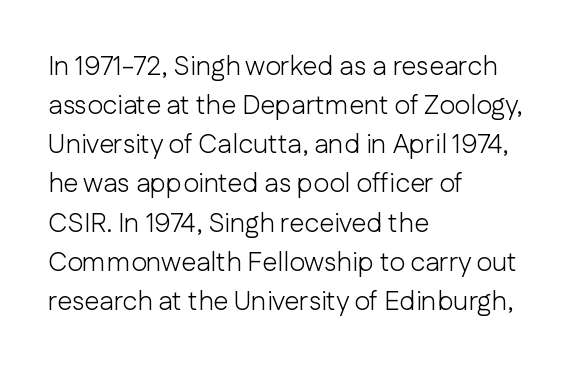
Default kerning and tracking; the words read as compact shapes. No heavy texture on the line: the type isn't bold. A roman cut, with each character standing at attention. Notice how the passage keeps a crisp vertical edge on the left only. Bare-footed words on every line.
